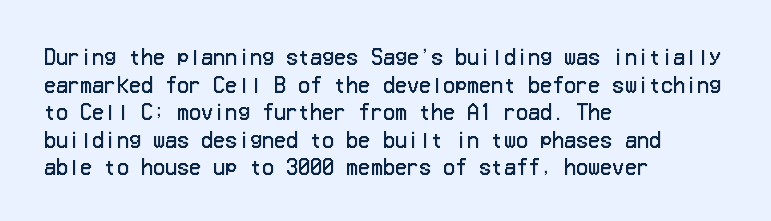
Q: Is the text bold? A: No.
Q: Is the text italic (slanted)? A: No, it is upright.
Q: Is the text underlined? A: No.
Q: How is the paragraph aligned? A: Left-aligned.
Q: Is the spacing between letters normal or unusually wide? A: Normal.
Q: Is the spacing between lines tight, normal or loose? A: Normal.
